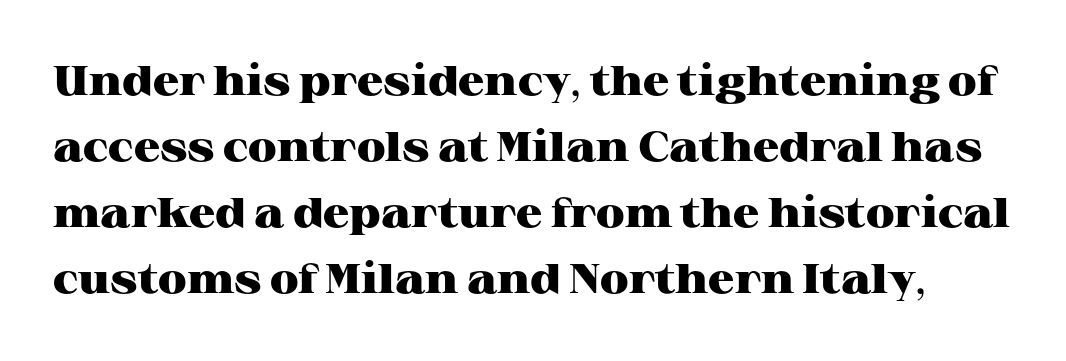
{"serif": "yes", "italic": "no", "bold": "yes", "weight": "heavy", "width": "wide", "stroke_contrast": "high", "x_height": "medium", "monospaced": "no", "underline": "no", "line_spacing": "normal", "line_spacing_ratio": 1.61, "letter_spacing": "normal", "letter_spacing_em": 0.0, "glyph_px": 41}
